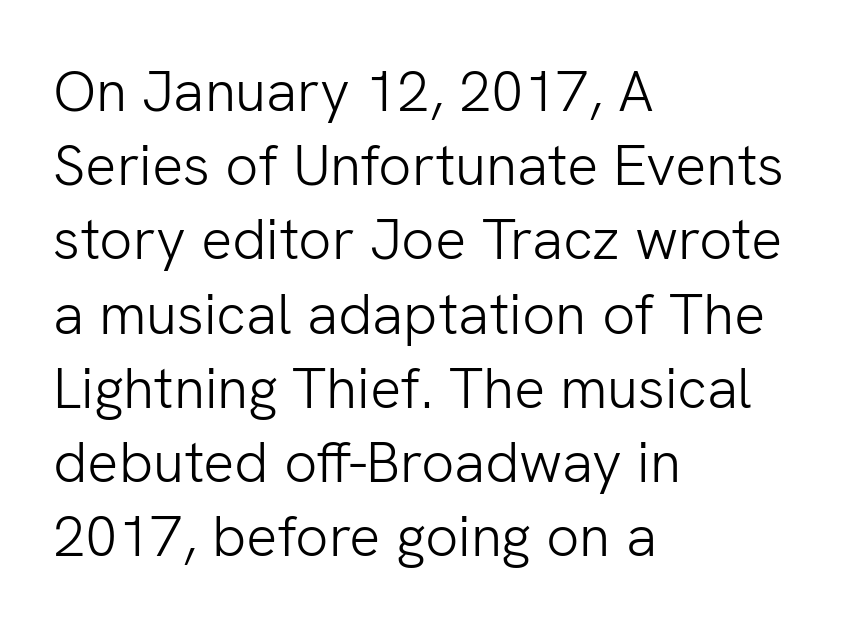
Q: Is the text bold? A: No.
Q: Is the text italic (slanted)? A: No, it is upright.
Q: Is the typeface a serif or a sans-serif typeface? A: Sans-serif.
Q: Is the text underlined? A: No.
Q: How is the paragraph aligned? A: Left-aligned.
Q: Is the spacing between letters normal or unusually wide? A: Normal.
Q: Is the spacing between lines tight, normal or loose? A: Normal.
Q: Width (condensed, normal, or wide)? A: Normal.
Q: Stroke contrast? A: Low.
Q: x-height? A: Medium.
Q: Monospaced? A: No.
